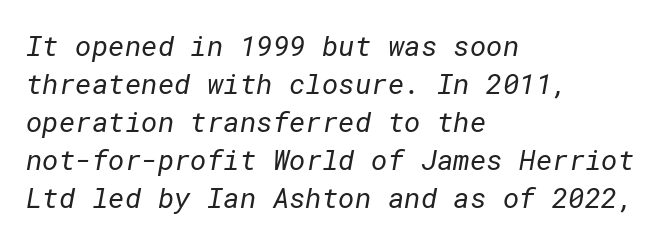
The image shows 28 px regular-weight sans-serif type; set left-aligned, normal line spacing (1.36x), normal letter spacing, not underlined; low stroke contrast and a medium x-height.
